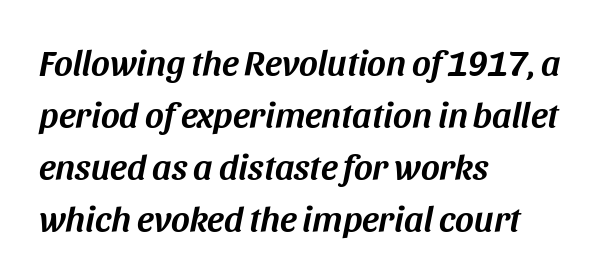
{"italic": "yes", "lean": "right", "slant_degrees": 11, "width": "normal", "stroke_contrast": "medium", "x_height": "large", "monospaced": "no", "underline": "no", "align": "left", "line_spacing": "normal", "line_spacing_ratio": 1.44, "letter_spacing": "normal", "letter_spacing_em": 0.0, "glyph_px": 36}
